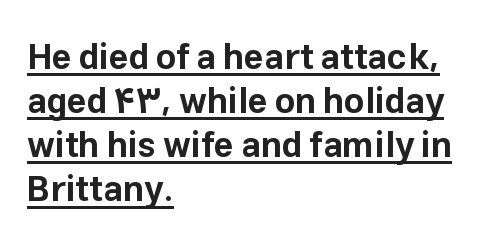
Here the glyphs are tracked normally, forming tight word shapes. A typesetter would call this proportional, since set widths differ per character. Quick note: not italic, upright. This sample is left-justified, so line endings fall wherever the words run out.
